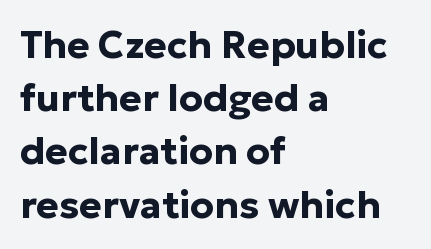
The image shows 38 px bold sans-serif type, upright; set left-aligned, normal line spacing (1.4x), normal letter spacing, not underlined; low stroke contrast and a medium x-height.
